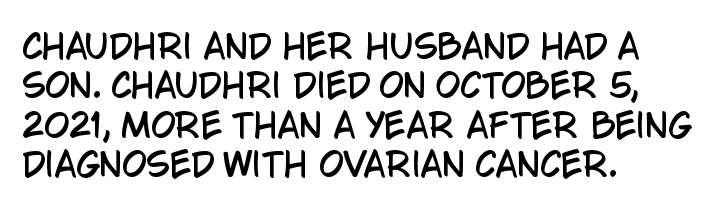
The image shows 32 px condensed sans-serif type, upright; set left-aligned, line spacing 1.23x, normal letter spacing, not underlined; low stroke contrast and a large x-height.
